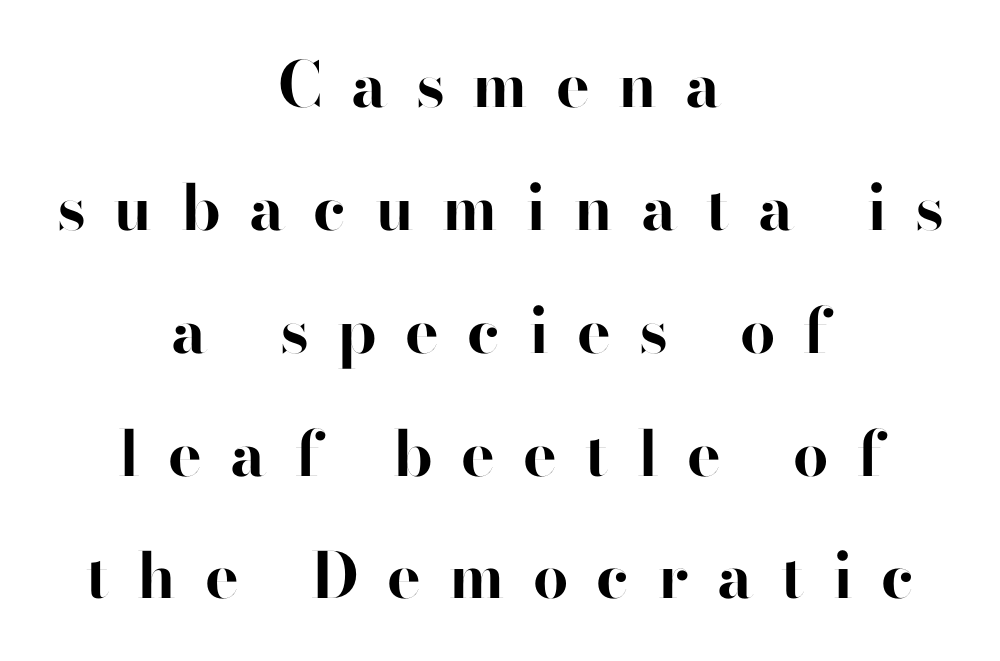
Q: Is the text bold? A: Yes.
Q: Is the text italic (slanted)? A: No, it is upright.
Q: Is the typeface a serif or a sans-serif typeface? A: Sans-serif.
Q: Is the text underlined? A: No.
Q: How is the paragraph aligned? A: Centered.
Q: Is the spacing between letters normal or unusually wide? A: Unusually wide.
Q: Is the spacing between lines tight, normal or loose? A: Loose.
Q: Width (condensed, normal, or wide)? A: Normal.
Q: Stroke contrast? A: High.
Q: x-height? A: Small.
Q: Monospaced? A: No.
